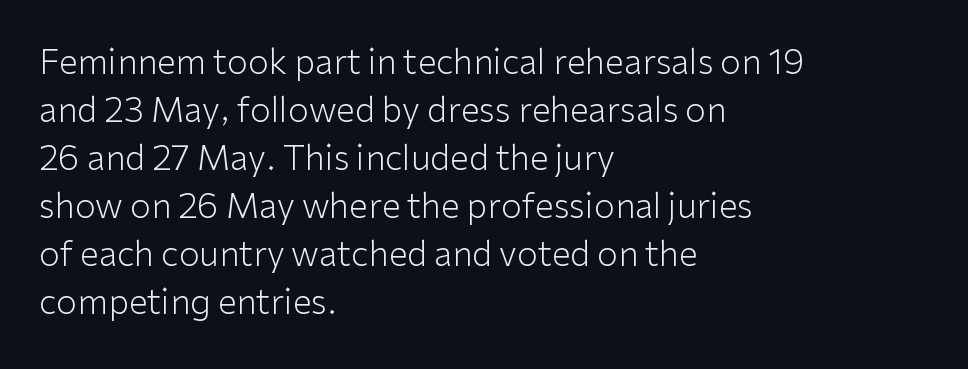
Q: Is the text bold? A: No.
Q: Is the text italic (slanted)? A: No, it is upright.
Q: Is the typeface a serif or a sans-serif typeface? A: Sans-serif.
Q: Is the text underlined? A: No.
Q: How is the paragraph aligned? A: Left-aligned.
Q: Is the spacing between letters normal or unusually wide? A: Normal.
Q: Is the spacing between lines tight, normal or loose? A: Normal.
Q: Width (condensed, normal, or wide)? A: Normal.
Q: Stroke contrast? A: Low.
Q: x-height? A: Medium.
Q: Monospaced? A: No.
